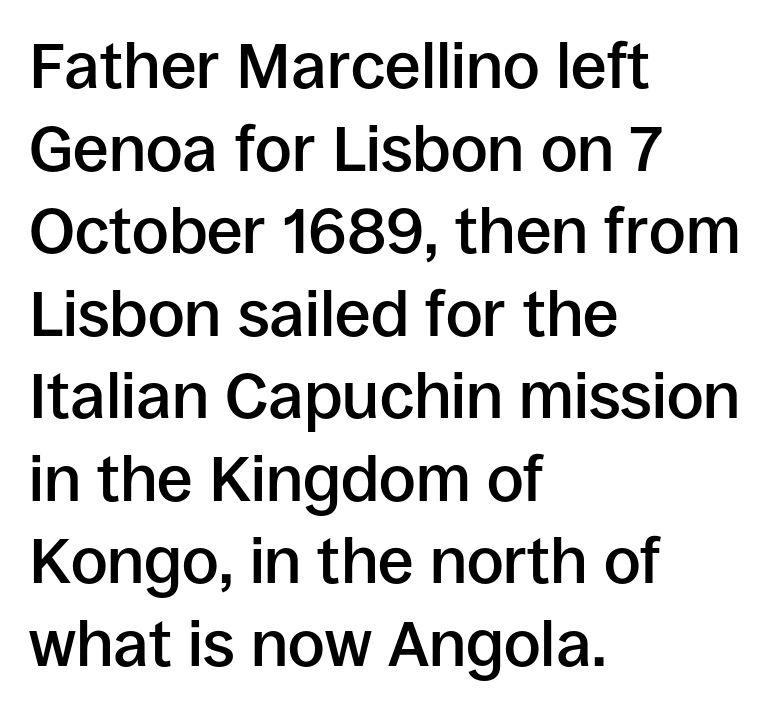
{"serif": "no", "italic": "no", "bold": "semi", "weight": "semibold", "width": "normal", "stroke_contrast": "low", "x_height": "large", "monospaced": "no", "underline": "no", "align": "left", "line_spacing": "normal", "line_spacing_ratio": 1.29, "letter_spacing": "normal", "letter_spacing_em": 0.0, "glyph_px": 64}
